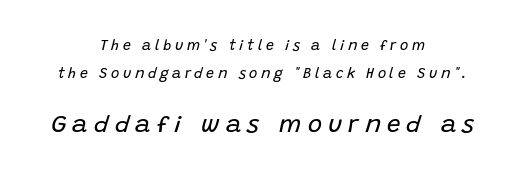
{"italic": "yes", "lean": "right", "slant_degrees": 15, "bold": "no", "underline": "no", "align": "center", "line_spacing": "loose", "line_spacing_ratio": 1.99, "letter_spacing": "wide", "letter_spacing_em": 0.26, "larger_block": "second", "size_ratio": 1.71, "glyph_px": 24}
